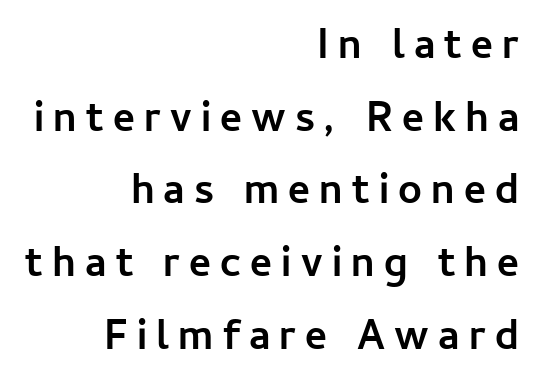
Italic: no, the glyphs are upright roman. Stroke terminals: plain, sans-serif. You could not count columns in this text — the font is proportionally spaced. Strokes here are thick enough to call this a true bold. The compositor pushed each line to the right boundary.
